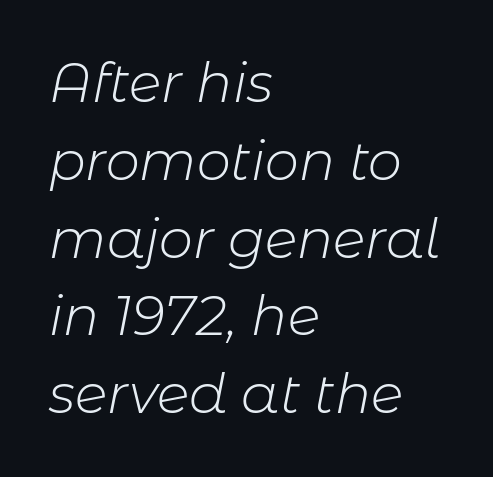
Q: Is the text bold? A: No.
Q: Is the text italic (slanted)? A: Yes, it leans right by about 11 degrees.
Q: Is the text underlined? A: No.
Q: How is the paragraph aligned? A: Left-aligned.
Q: Is the spacing between letters normal or unusually wide? A: Normal.
Q: Is the spacing between lines tight, normal or loose? A: Normal.
Q: Width (condensed, normal, or wide)? A: Normal.
Q: Stroke contrast? A: Low.
Q: x-height? A: Medium.
Q: Monospaced? A: No.
